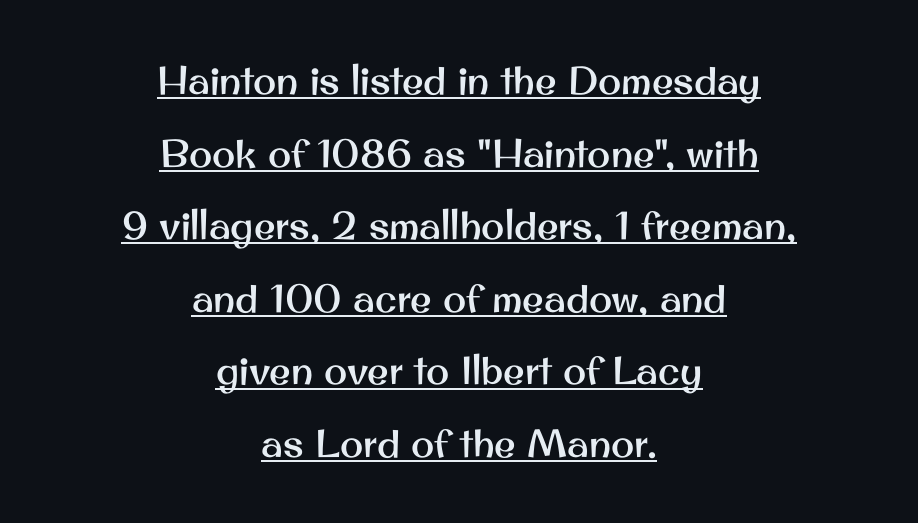
A sans-serif font was chosen for this passage. Designer's note — italics off, roman on. The type is set solid horizontally, with unmodified tracking. Note the varied advance widths — an 'i' is clearly narrower than an 'm'. Has an underline been added? It has. Layout note: lines centered.
